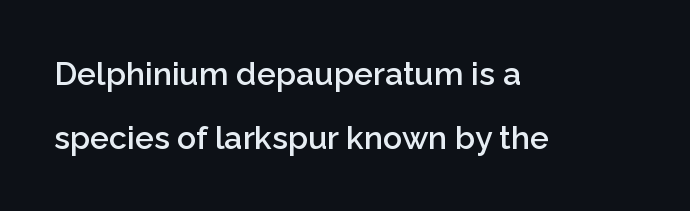
Honestly, the letter spacing is just normal — you wouldn't notice it. This sample trades compactness for vertical openness between lines. Semibold letterforms, between regular and bold. The string is rendered with underlining switched off. A typesetter would call this proportional, since set widths differ per character.
